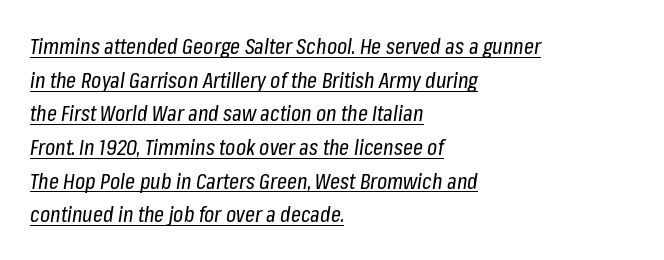
The image shows 22 px text type, italic (leaning right); set left-aligned, normal line spacing (1.53x), normal letter spacing, underlined.
